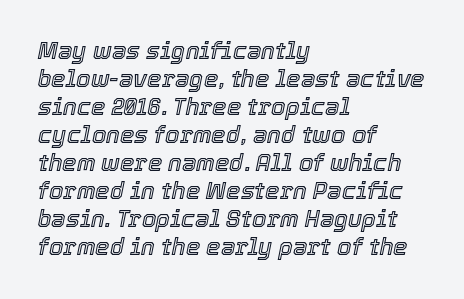
Q: Is the text italic (slanted)? A: Yes, it leans right by about 12 degrees.
Q: Is the text underlined? A: No.
Q: How is the paragraph aligned? A: Left-aligned.
Q: Is the spacing between letters normal or unusually wide? A: Normal.
